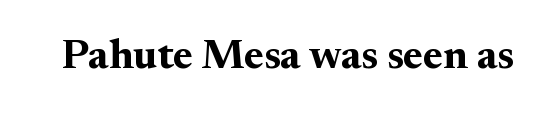
The image shows 42 px bold serif type, upright; set normal letter spacing, not underlined; medium stroke contrast and a small x-height.
